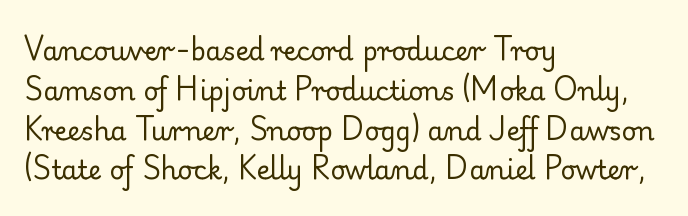
The image shows 26 px text type, upright; set left-aligned, normal line spacing (1.53x), normal letter spacing, not underlined.
